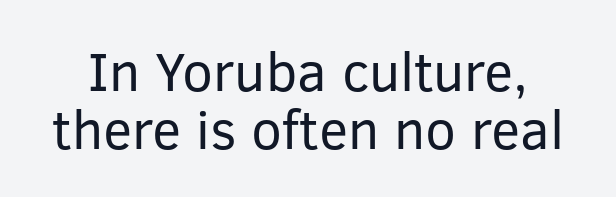
The image shows 55 px regular-weight sans-serif type, upright; set tight line spacing (1.06x), normal letter spacing, not underlined; low stroke contrast and a medium x-height.
